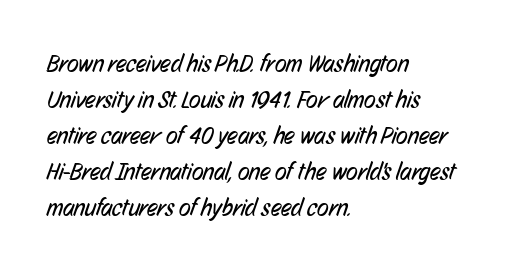
The characters are drawn with everyday or finer stroke widths. This sample is left-justified, so line endings fall wherever the words run out. Successive baselines arrive at the customary interval. Short note: letters normally spaced.
